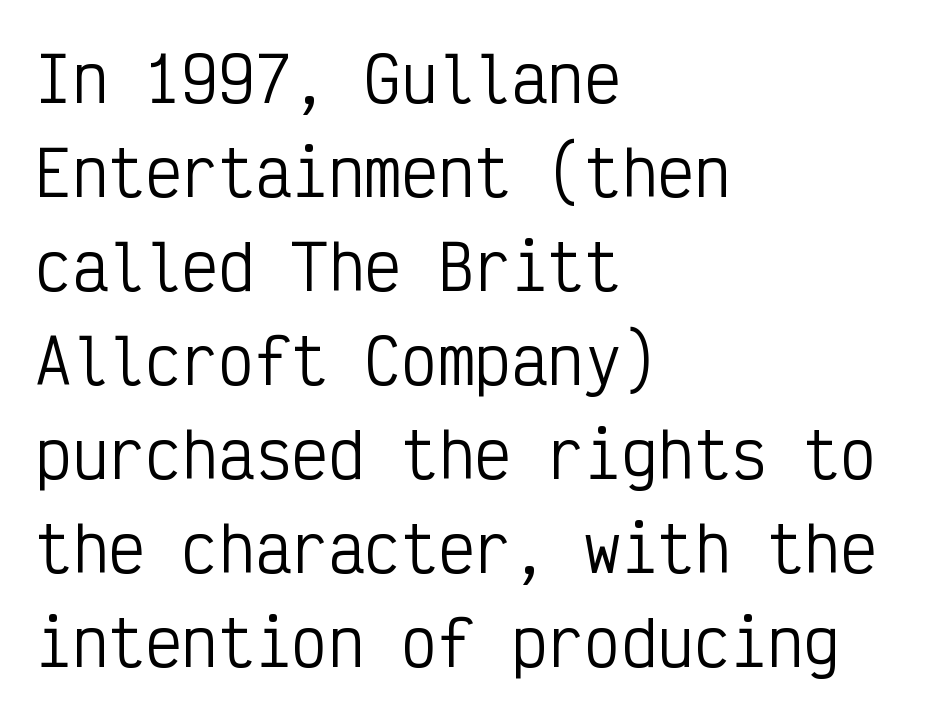
{"serif": "no", "italic": "no", "bold": "no", "weight": "regular", "width": "condensed", "stroke_contrast": "low", "x_height": "medium", "monospaced": "yes", "underline": "no", "align": "left", "line_spacing": "normal", "line_spacing_ratio": 1.54, "letter_spacing": "normal", "letter_spacing_em": 0.0, "glyph_px": 61}
